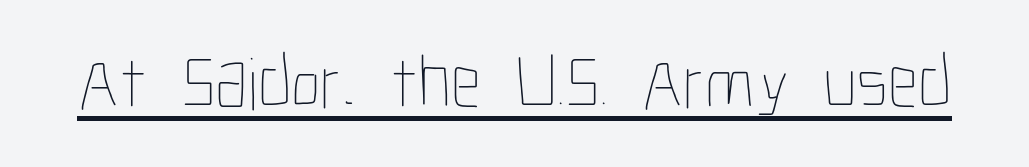
The image shows 75 px thin, condensed type, upright; set normal letter spacing, underlined; low stroke contrast and a medium x-height.
